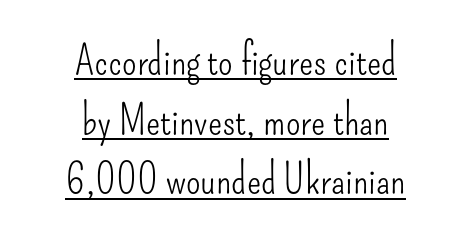
{"serif": "no", "italic": "no", "bold": "no", "weight": "light", "width": "condensed", "stroke_contrast": "low", "x_height": "small", "monospaced": "no", "underline": "yes", "align": "center", "line_spacing": "normal", "line_spacing_ratio": 1.42, "letter_spacing": "normal", "letter_spacing_em": 0.0, "glyph_px": 42}
